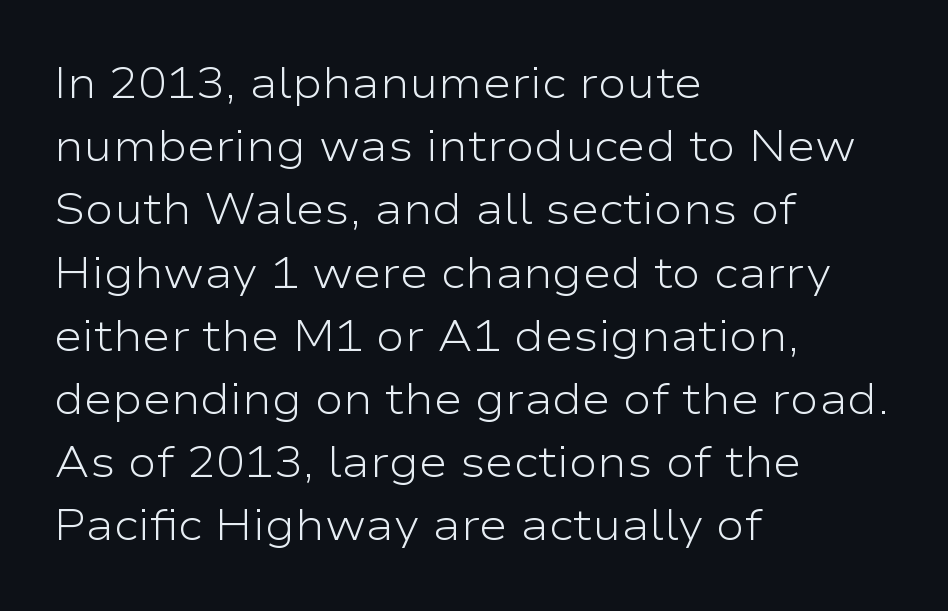
The image shows 43 px light, wide sans-serif type, upright; set left-aligned, normal line spacing (1.47x), normal letter spacing, not underlined; low stroke contrast and a medium x-height.
